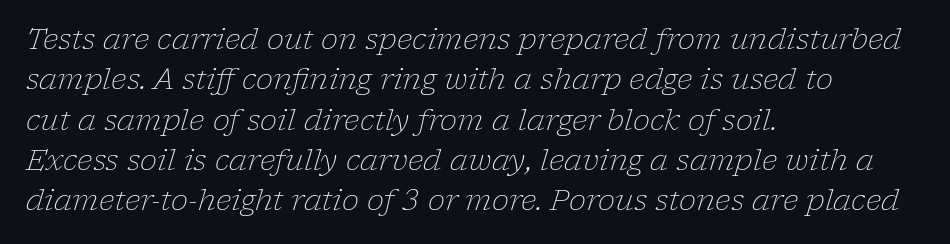
The words here are not underlined. The passage is arranged the way most books set body copy — flush left. Nobody touched the tracking dial on this one. Varying glyph widths throughout — classic text-font behaviour. Each stroke keeps to a modest, everyday thickness or less.
